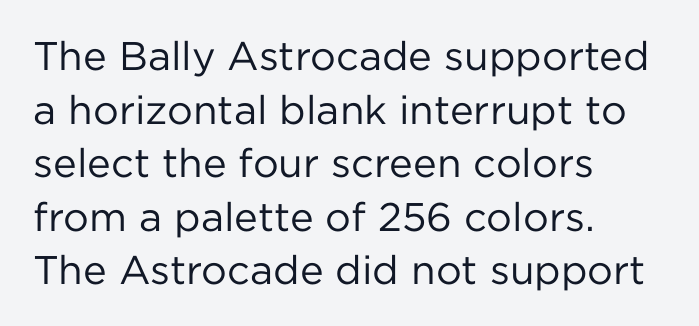
Compared with typical body copy, the letter spacing here is the same. Looks like regular typesetting: each glyph gets only the width it needs. Line starts are locked; line ends wander. The font is comparable to plain body text, perhaps lighter.
